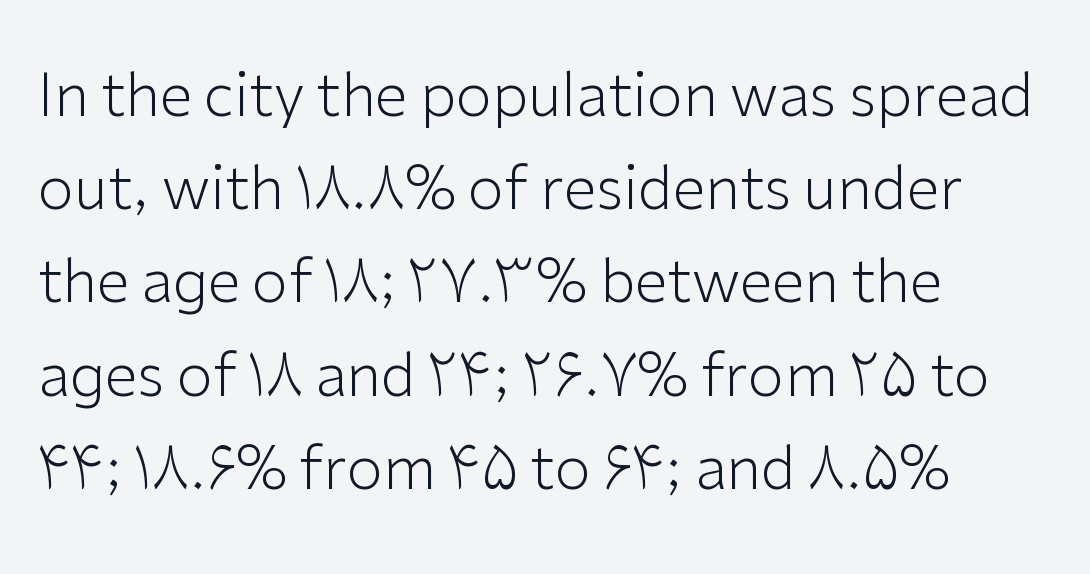
{"serif": "no", "italic": "no", "bold": "no", "weight": "light", "width": "normal", "stroke_contrast": "low", "x_height": "medium", "monospaced": "no", "underline": "no", "align": "left", "line_spacing": "normal", "line_spacing_ratio": 1.58, "letter_spacing": "normal", "letter_spacing_em": 0.0, "glyph_px": 59}
